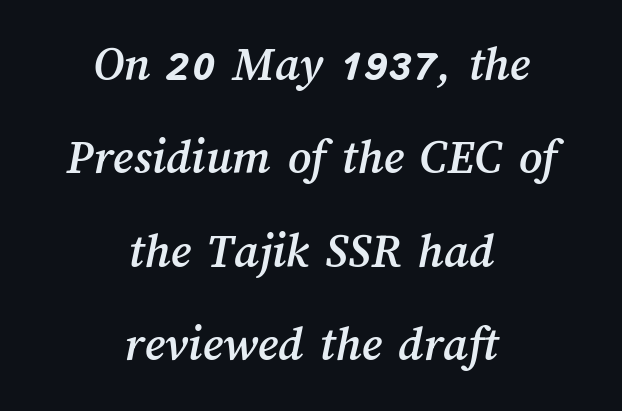
The image shows 50 px text type; set centered, line spacing 1.87x, normal letter spacing, not underlined; medium stroke contrast and a medium x-height.
